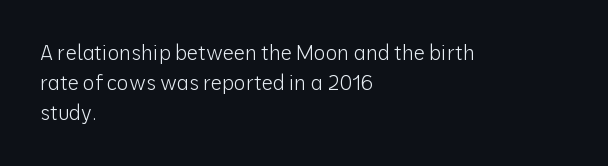
Q: Is the text bold? A: No.
Q: Is the text italic (slanted)? A: No, it is upright.
Q: Is the text underlined? A: No.
Q: How is the paragraph aligned? A: Left-aligned.
Q: Is the spacing between letters normal or unusually wide? A: Normal.
Q: Is the spacing between lines tight, normal or loose? A: Normal.
